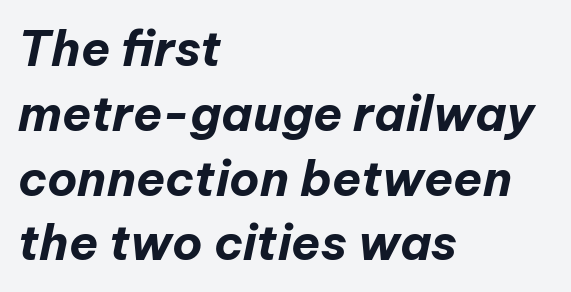
Q: Is the text bold? A: Yes.
Q: Is the text italic (slanted)? A: Yes, it leans right by about 12 degrees.
Q: Is the text underlined? A: No.
Q: How is the paragraph aligned? A: Left-aligned.
Q: Is the spacing between letters normal or unusually wide? A: Normal.
Q: Is the spacing between lines tight, normal or loose? A: Normal.
Q: Width (condensed, normal, or wide)? A: Normal.
Q: Stroke contrast? A: Low.
Q: x-height? A: Medium.
Q: Monospaced? A: No.
